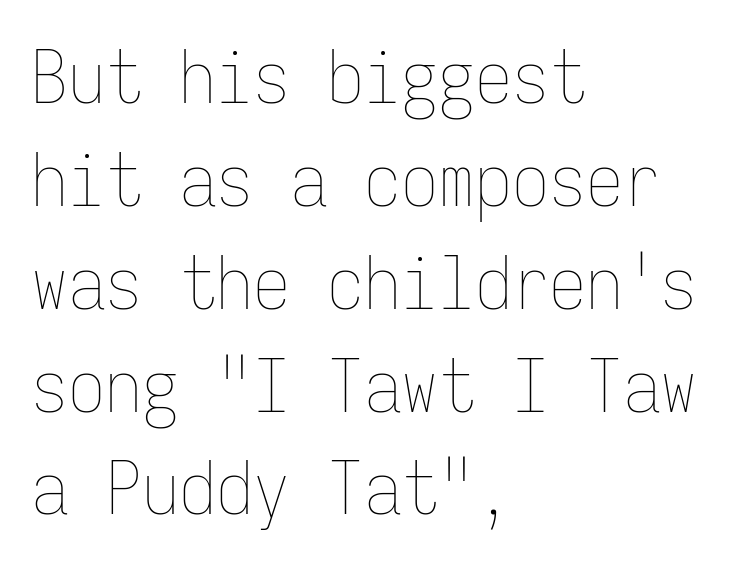
Q: Is the text bold? A: No.
Q: Is the text italic (slanted)? A: No, it is upright.
Q: Is the text underlined? A: No.
Q: How is the paragraph aligned? A: Left-aligned.
Q: Is the spacing between letters normal or unusually wide? A: Normal.
Q: Is the spacing between lines tight, normal or loose? A: Normal.
Q: Width (condensed, normal, or wide)? A: Condensed.
Q: Stroke contrast? A: Low.
Q: x-height? A: Medium.
Q: Monospaced? A: Yes.
